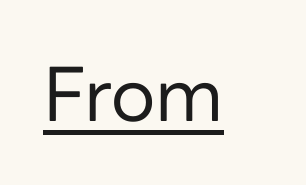
The image shows 74 px regular-weight sans-serif type, upright; set normal letter spacing, underlined; low stroke contrast and a medium x-height.
